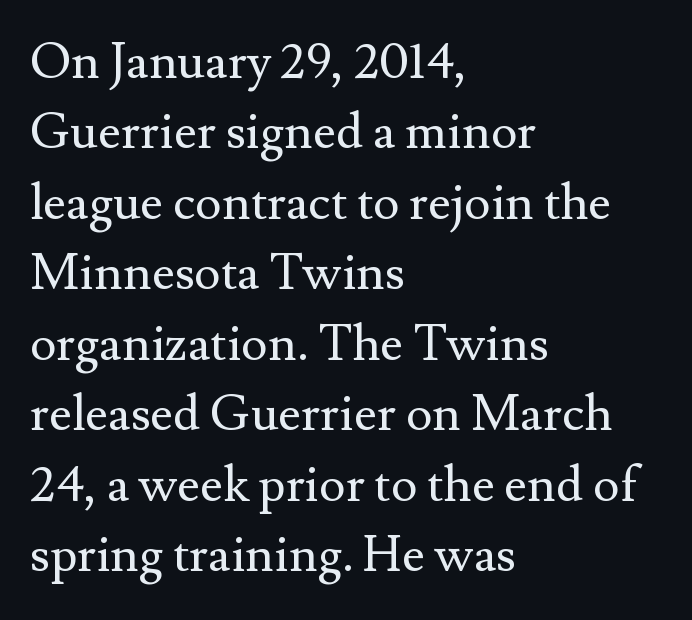
Serifs: yes, visible at the terminals of the letterforms. Stems and bowls with no extra thickness — not bold. A clean baseline with only descenders dipping below it. Layout note: lines flush left. These lines were composed using upright roman letters. What's the leading like? Ordinary, nothing unusual.
